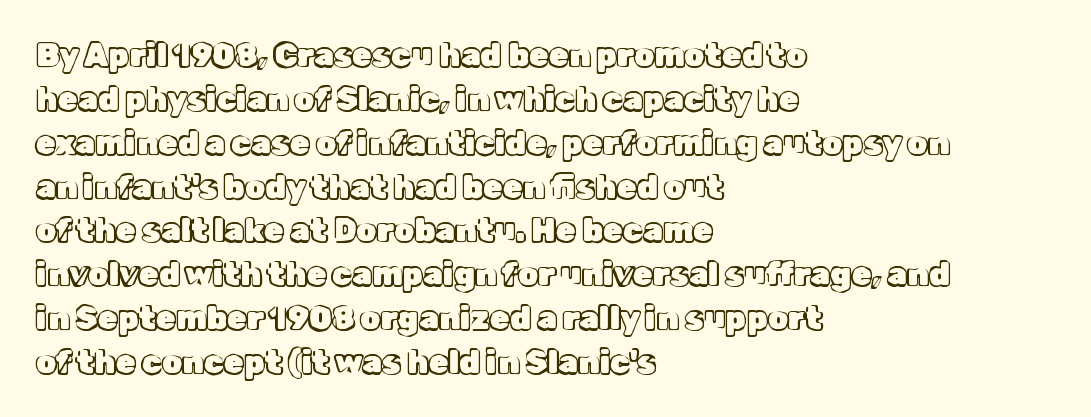
The text block is weighted toward the left margin, trailing off unevenly rightward. The passage shown is typed in a proportional face where columns would drift. Clear beneath every line of the passage. This rendering leaves character spacing at its baseline value. The leading is moderate, giving the passage an even texture. Rendered with straight, roman letterforms.
